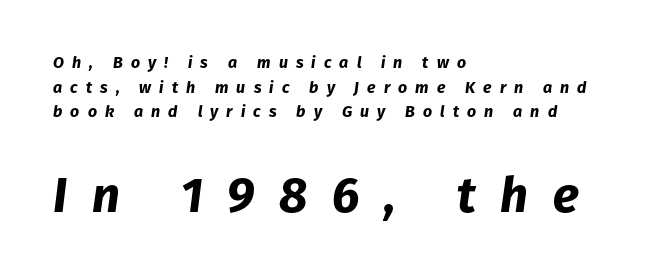
The image shows 49 px bold type, italic (leaning right); set left-aligned, normal line spacing (1.54x), unusually wide letter spacing (+0.5 em), not underlined; the second (bottom) block is 3.06x larger; low stroke contrast and a medium x-height.
